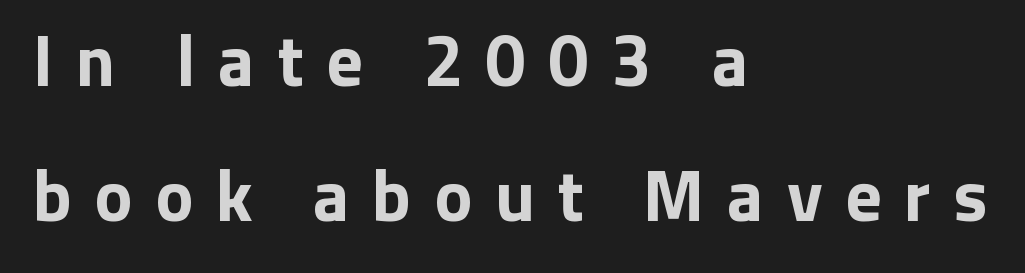
The image shows 72 px bold sans-serif type, upright; set left-aligned, line spacing 1.88x, unusually wide letter spacing (+0.31 em), not underlined; low stroke contrast and a medium x-height.
